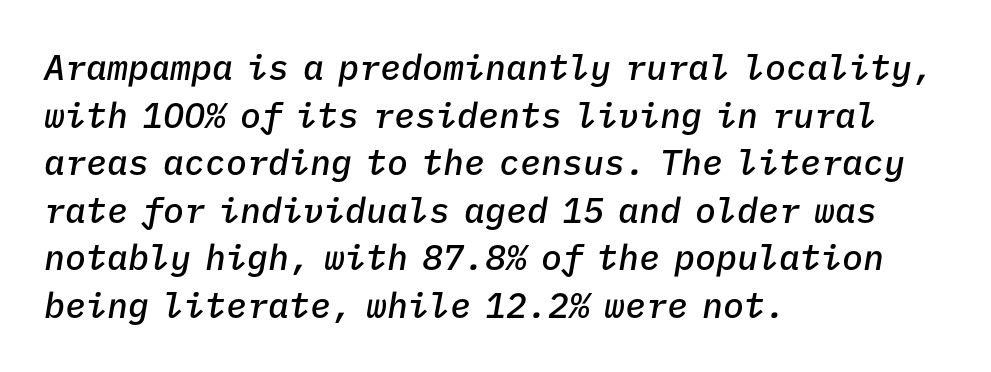
Q: Is the text bold? A: Semi-bold.
Q: Is the text italic (slanted)? A: Yes, it leans right by about 9 degrees.
Q: Is the text underlined? A: No.
Q: How is the paragraph aligned? A: Left-aligned.
Q: Is the spacing between letters normal or unusually wide? A: Normal.
Q: Is the spacing between lines tight, normal or loose? A: Normal.
Q: Width (condensed, normal, or wide)? A: Normal.
Q: Stroke contrast? A: Low.
Q: x-height? A: Medium.
Q: Monospaced? A: Yes.
